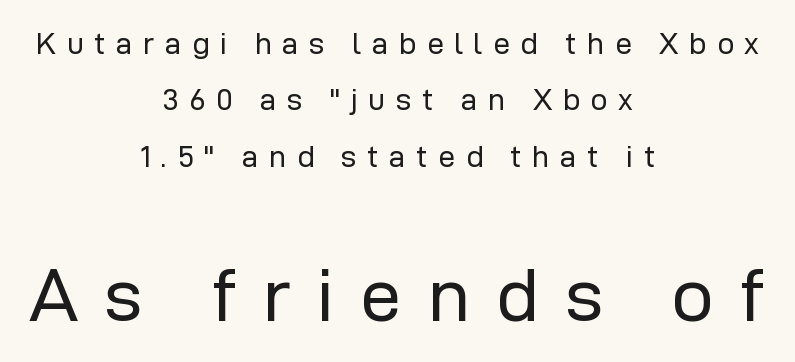
{"serif": "no", "italic": "no", "bold": "no", "weight": "regular", "width": "normal", "stroke_contrast": "low", "x_height": "medium", "monospaced": "no", "underline": "no", "align": "center", "line_spacing_ratio": 1.88, "letter_spacing": "wide", "letter_spacing_em": 0.35, "larger_block": "second", "size_ratio": 2.47, "glyph_px": 74}
